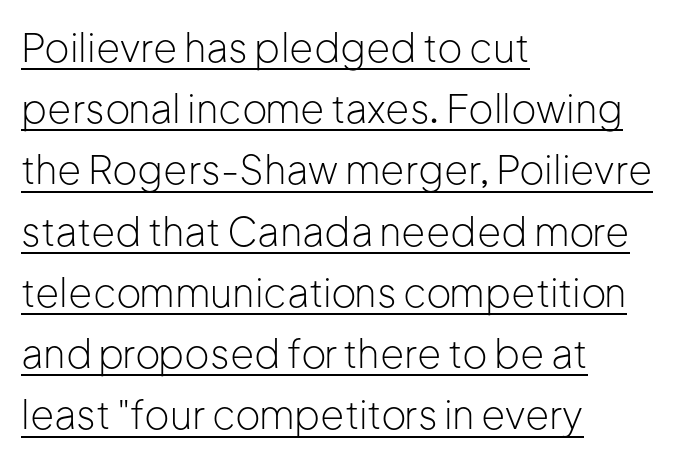
The image shows 39 px light sans-serif type, upright; set left-aligned, normal line spacing (1.57x), normal letter spacing, underlined; low stroke contrast and a medium x-height.
